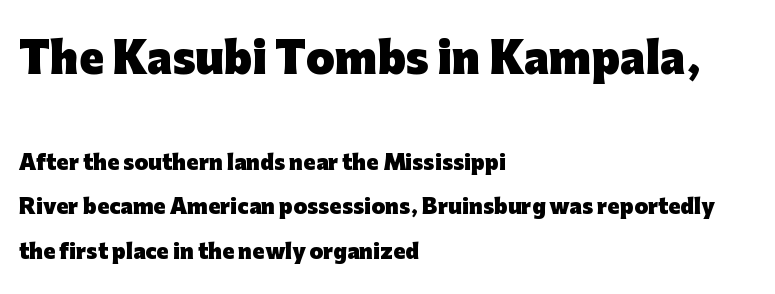
Rendered with straight, roman letterforms. Plenty of ink on the page — the face is bold. Visually, the top section dominates because its glyphs are scaled up. Clear beneath every line of the passage. The lines are spread far apart with generous leading. The letters sit at their default tracking, neither squeezed nor spread.
